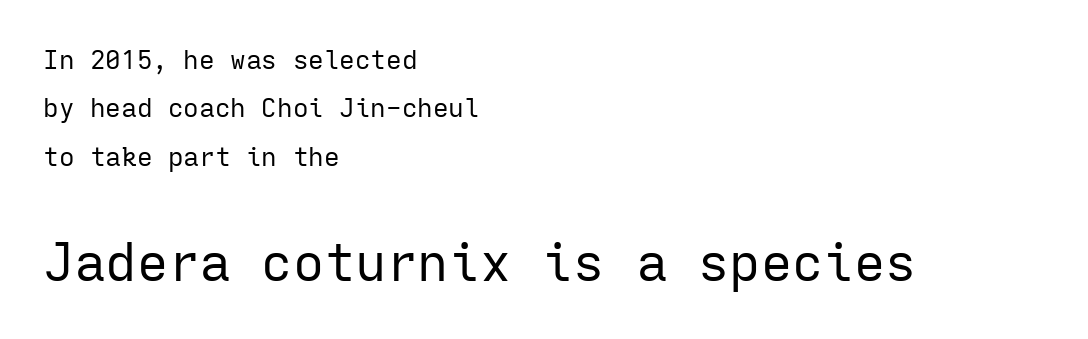
{"serif": "no", "italic": "no", "bold": "no", "weight": "regular", "width": "normal", "stroke_contrast": "low", "x_height": "medium", "monospaced": "yes", "underline": "no", "align": "left", "line_spacing_ratio": 1.86, "letter_spacing": "normal", "letter_spacing_em": 0.0, "larger_block": "second", "size_ratio": 2.0, "glyph_px": 52}
